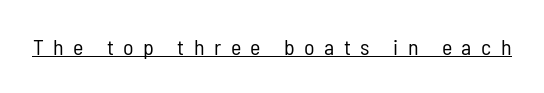
{"italic": "no", "bold": "no", "underline": "yes", "letter_spacing": "wide", "letter_spacing_em": 0.43, "glyph_px": 22}
